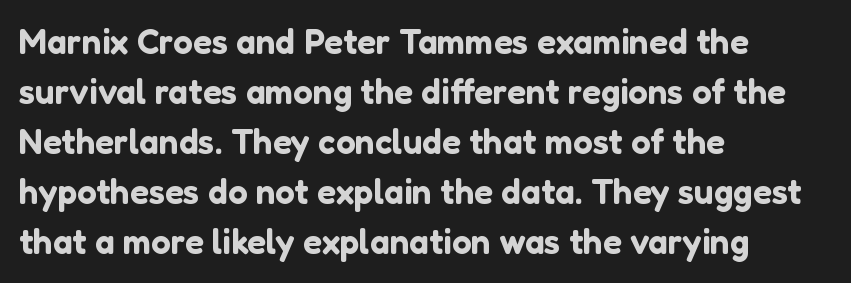
The passage shown is typed in a proportional face where columns would drift. No word sits above an underline. The lines are quadded left. The typography opts for an upright posture over an oblique one. Unlike a traditional serif, this face leaves its strokes unadorned. One glance says typical: line gaps are just what's usual.
